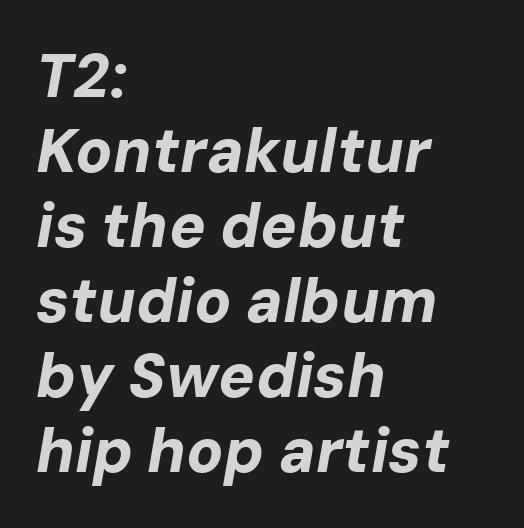
The image shows 61 px bold type, italic (leaning right); set left-aligned, line spacing 1.23x, normal letter spacing, not underlined; low stroke contrast and a medium x-height.
